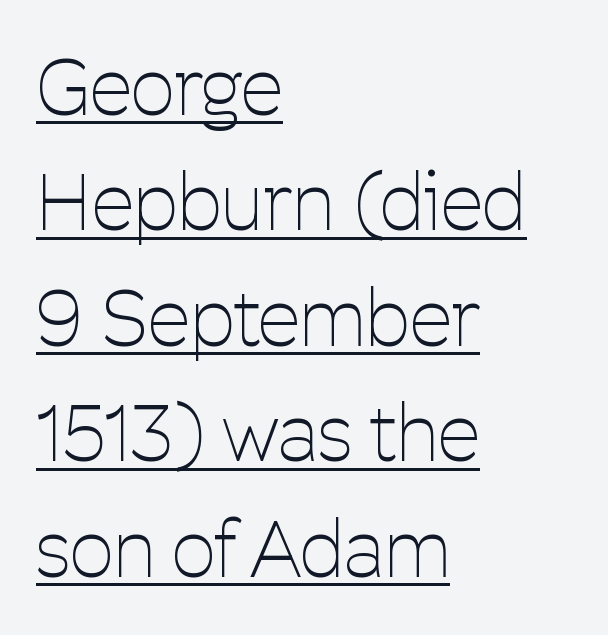
{"serif": "no", "italic": "no", "bold": "no", "weight": "thin", "width": "condensed", "stroke_contrast": "low", "x_height": "medium", "monospaced": "no", "underline": "yes", "align": "left", "line_spacing": "normal", "line_spacing_ratio": 1.5, "letter_spacing": "normal", "letter_spacing_em": 0.0, "glyph_px": 77}
